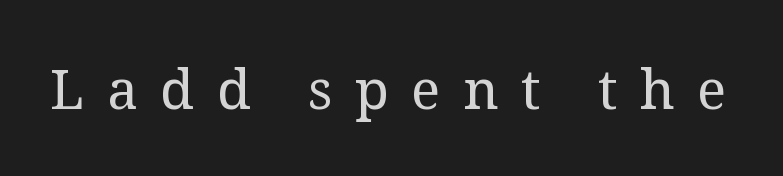
{"serif": "yes", "italic": "no", "bold": "no", "weight": "regular", "width": "normal", "stroke_contrast": "medium", "x_height": "medium", "monospaced": "no", "underline": "no", "letter_spacing": "wide", "letter_spacing_em": 0.41, "glyph_px": 55}
